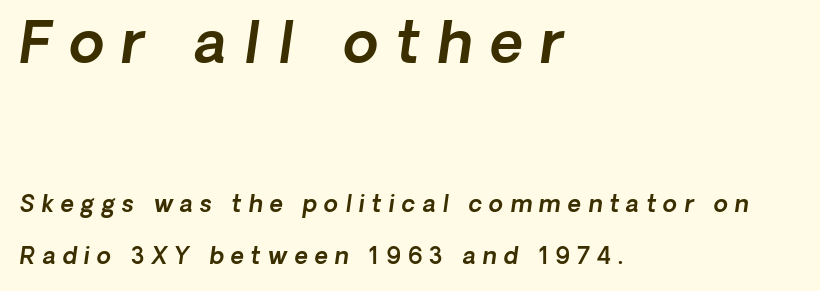
Q: Is the typeface a serif or a sans-serif typeface? A: Sans-serif.
Q: Is the text underlined? A: No.
Q: How is the paragraph aligned? A: Left-aligned.
Q: Is the spacing between letters normal or unusually wide? A: Unusually wide.
Q: Is the spacing between lines tight, normal or loose? A: Loose.
Q: Which block of text is set in a larger size, the first (top) or the second (bottom)? A: The first (top) one.
Q: Width (condensed, normal, or wide)? A: Normal.
Q: x-height? A: Medium.
Q: Monospaced? A: No.
